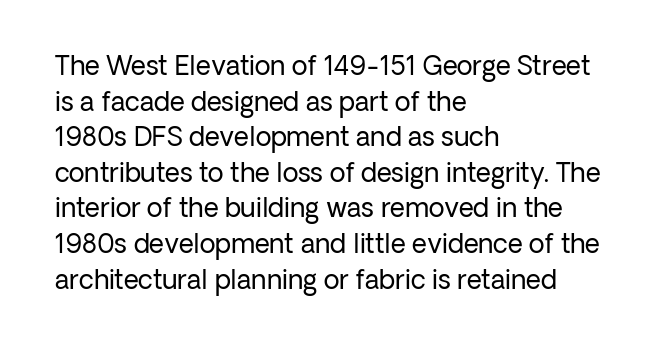
The line texture is even and compact thanks to regular tracking. Honestly, the row spacing looks completely unremarkable. Every row of glyphs begins at an identical x-position on the left. The letters stand straight up with perfectly vertical stems. Stroke thickness stays within the range of a standard reading face or lighter. Unmarked baselines from the first word to the last.
